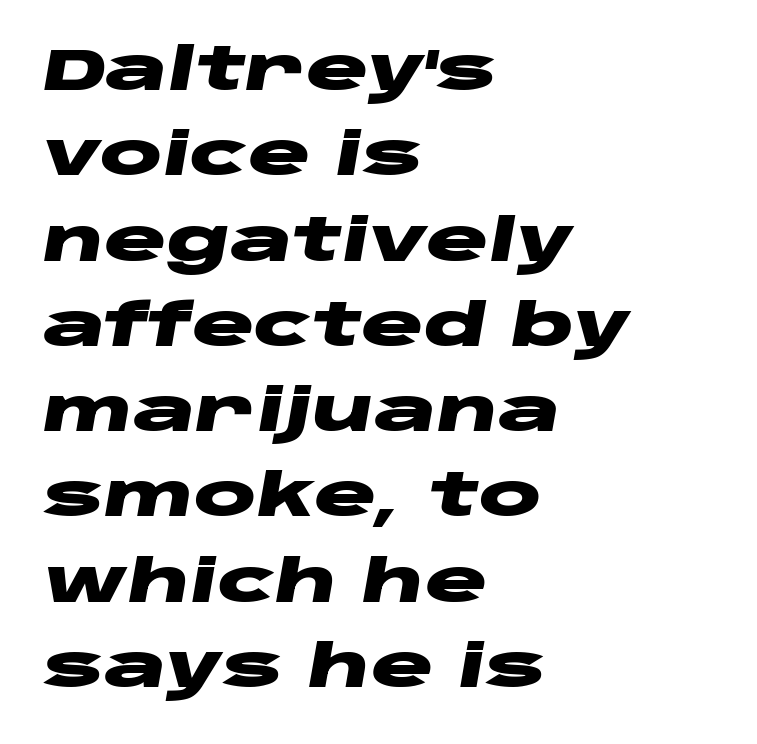
{"italic": "yes", "lean": "right", "slant_degrees": 10, "bold": "yes", "weight": "heavy", "width": "wide", "stroke_contrast": "low", "x_height": "large", "monospaced": "no", "underline": "no", "align": "left", "line_spacing": "normal", "line_spacing_ratio": 1.47, "letter_spacing": "normal", "letter_spacing_em": 0.0, "glyph_px": 58}
